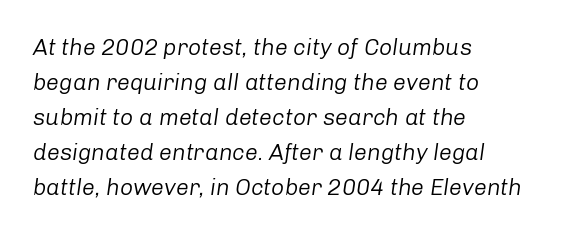
If you drew a ruler down the left edge, every line would touch it. The letters sit at their default tracking, neither squeezed nor spread. A light-to-regular cut is what we see here. Notice how descenders clear the ascenders below comfortably — that's standard leading. The typography opts for an oblique posture over an upright one. A bare baseline throughout the passage.
